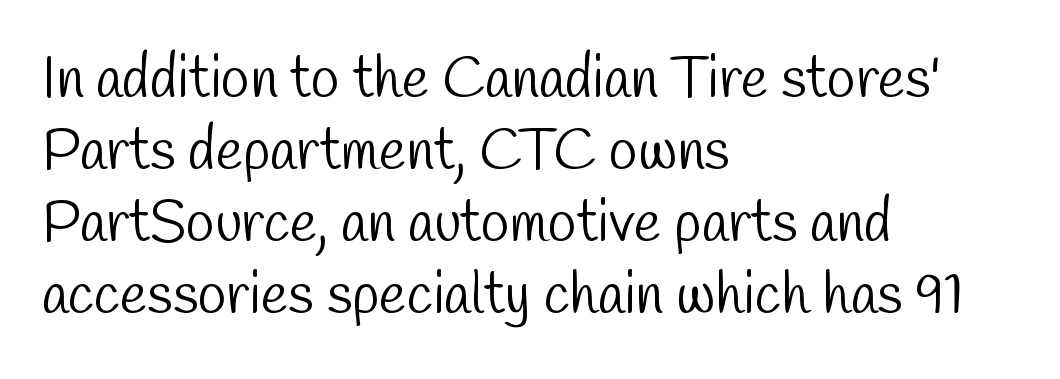
The image shows 58 px light, condensed sans-serif type; set left-aligned, line spacing 1.24x, normal letter spacing, not underlined; low stroke contrast and a medium x-height.
